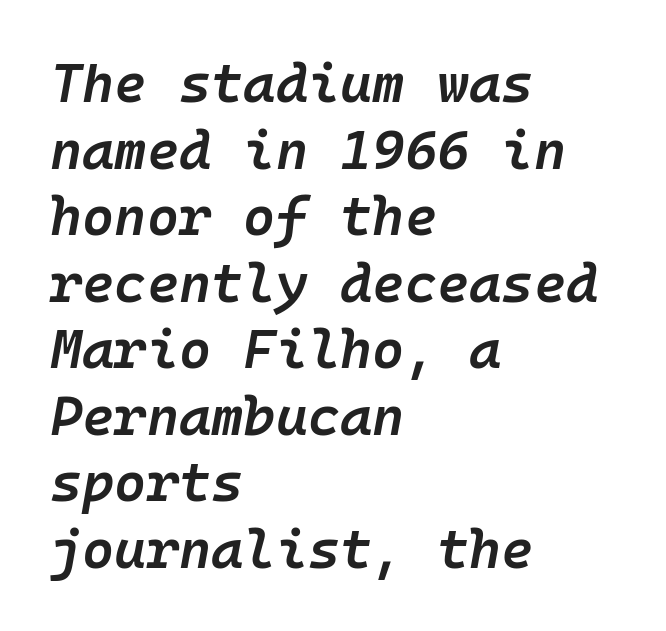
Q: Is the text bold? A: Semi-bold.
Q: Is the text italic (slanted)? A: Yes, it leans right by about 10 degrees.
Q: Is the text underlined? A: No.
Q: How is the paragraph aligned? A: Left-aligned.
Q: Is the spacing between letters normal or unusually wide? A: Normal.
Q: Width (condensed, normal, or wide)? A: Normal.
Q: Stroke contrast? A: Low.
Q: x-height? A: Medium.
Q: Monospaced? A: Yes.
